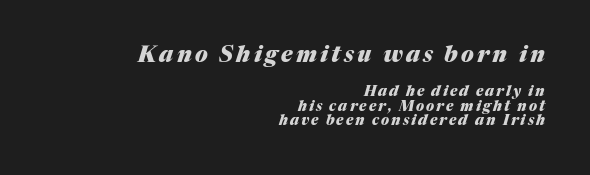
Q: Is the text bold? A: Yes.
Q: Is the text italic (slanted)? A: Yes, it leans right by about 17 degrees.
Q: Is the text underlined? A: No.
Q: How is the paragraph aligned? A: Right-aligned.
Q: Is the spacing between lines tight, normal or loose? A: Tight.
Q: Which block of text is set in a larger size, the first (top) or the second (bottom)? A: The first (top) one.
